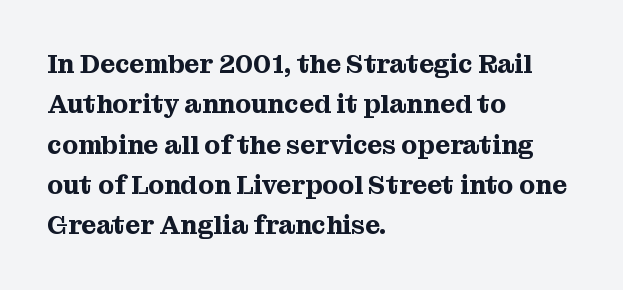
{"italic": "no", "underline": "no", "align": "left", "line_spacing": "normal", "line_spacing_ratio": 1.55, "letter_spacing": "normal", "letter_spacing_em": 0.0, "glyph_px": 26}
